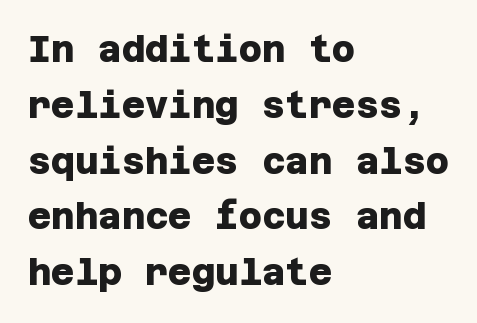
The image shows 36 px heavy sans-serif type; set left-aligned, normal line spacing (1.55x), normal letter spacing, not underlined; low stroke contrast and a large x-height.
